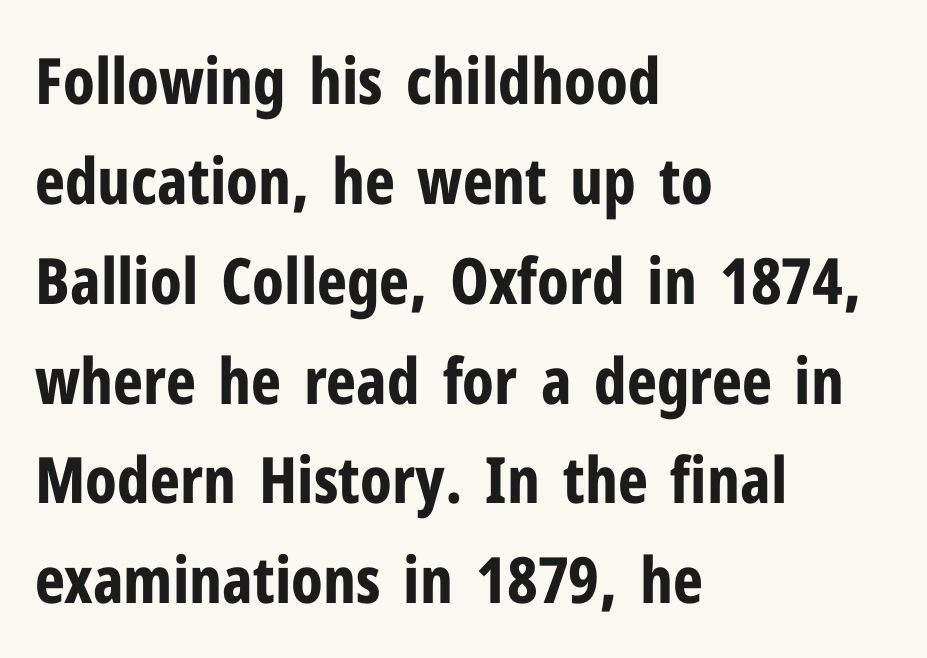
Looks like regular typesetting: each glyph gets only the width it needs. If you measured baseline to baseline, you'd find a middling distance. Reading down the block, your eye returns to a fixed left position each line. Compared with typical body copy, the letter spacing here is the same. No word sits above an underline.
